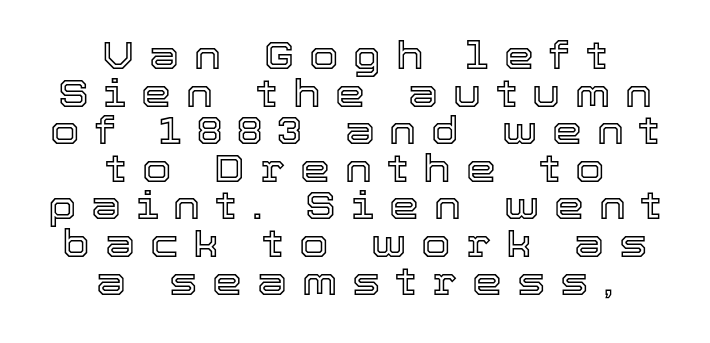
Q: Is the text italic (slanted)? A: No, it is upright.
Q: Is the text underlined? A: No.
Q: How is the paragraph aligned? A: Centered.
Q: Is the spacing between letters normal or unusually wide? A: Unusually wide.
Q: Is the spacing between lines tight, normal or loose? A: Tight.
Q: Width (condensed, normal, or wide)? A: Normal.
Q: x-height? A: Medium.
Q: Monospaced? A: No.
